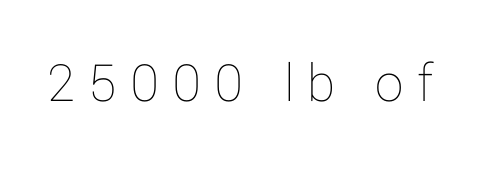
The type sits square on the baseline with zero lean. Short note: letters widely spaced. Note the varied advance widths — an 'i' is clearly narrower than an 'm'. Each stroke keeps to a modest, everyday thickness or less. Just letters on the line, the space beneath them empty.
